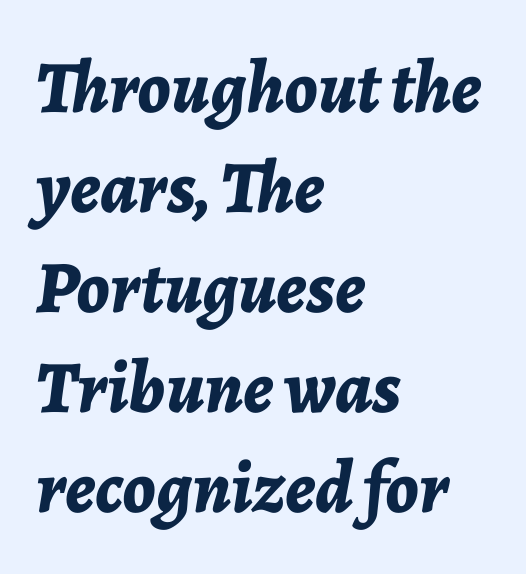
{"italic": "yes", "lean": "right", "slant_degrees": 7, "bold": "yes", "weight": "bold", "width": "normal", "stroke_contrast": "low", "x_height": "medium", "monospaced": "no", "underline": "no", "align": "left", "line_spacing": "normal", "line_spacing_ratio": 1.35, "letter_spacing": "normal", "letter_spacing_em": 0.0, "glyph_px": 74}
